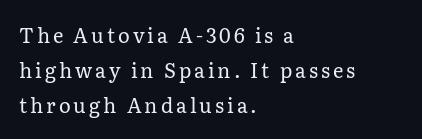
The image shows 20 px text type, upright; set left-aligned, line spacing 1.74x, not underlined.
